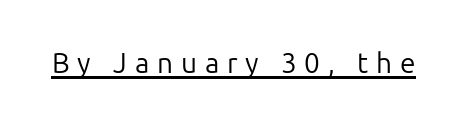
{"serif": "no", "italic": "no", "bold": "no", "weight": "regular", "width": "normal", "stroke_contrast": "low", "x_height": "medium", "monospaced": "no", "underline": "yes", "letter_spacing": "wide", "letter_spacing_em": 0.28, "glyph_px": 28}
